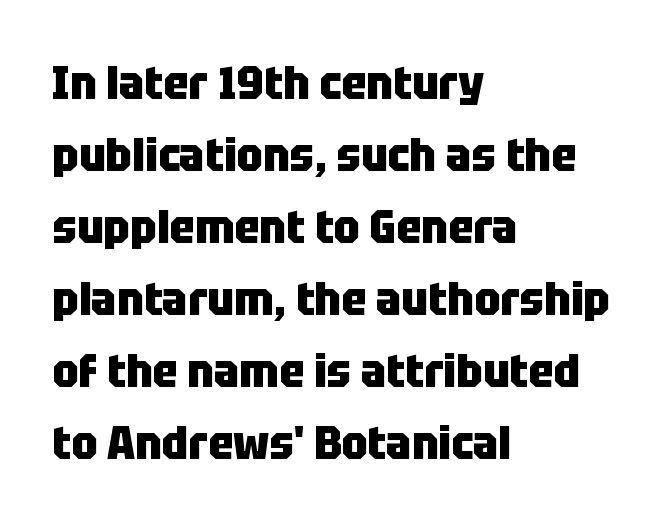
The image shows 47 px heavy, condensed sans-serif type, upright; set left-aligned, normal line spacing (1.53x), normal letter spacing, not underlined; low stroke contrast and a large x-height.
